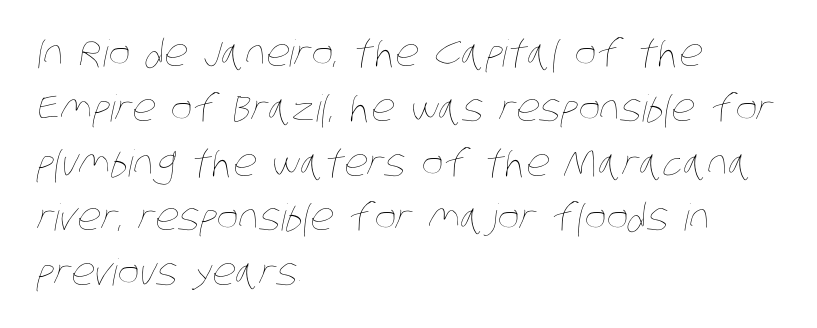
The image shows 37 px thin, condensed type; set left-aligned, normal line spacing (1.48x), normal letter spacing, not underlined; low stroke contrast and a large x-height.
